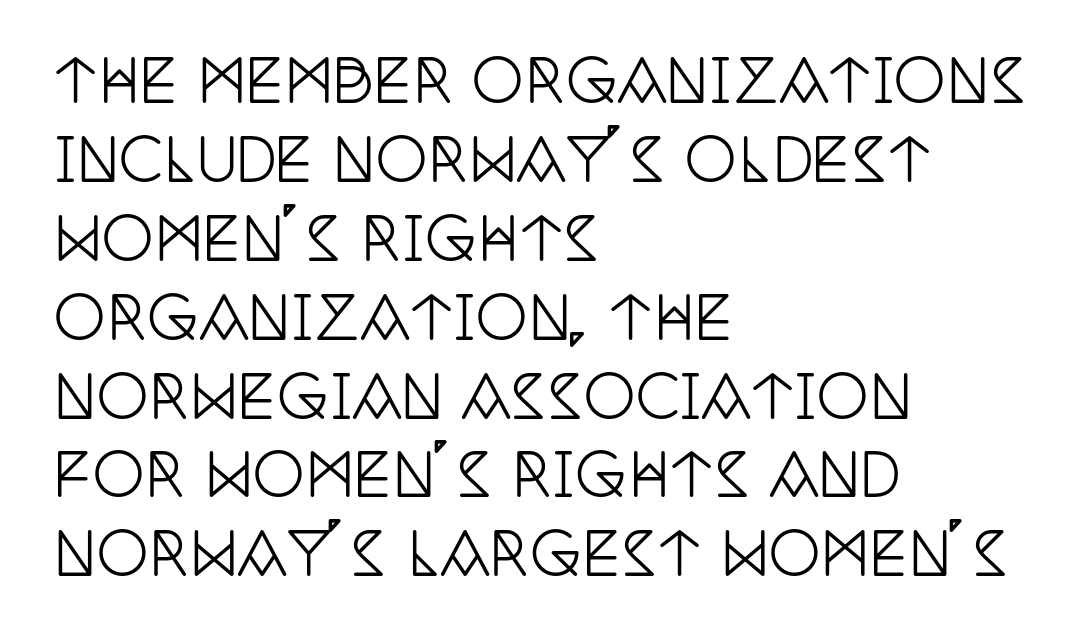
The image shows 58 px condensed serif type, upright; set left-aligned, normal line spacing (1.36x), normal letter spacing, not underlined; low stroke contrast and a large x-height.
